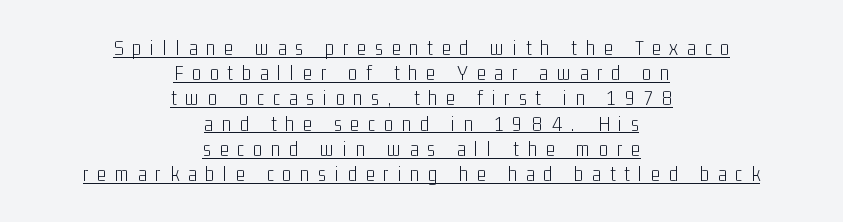
{"italic": "no", "bold": "no", "underline": "yes", "align": "center", "line_spacing_ratio": 1.2, "letter_spacing": "wide", "letter_spacing_em": 0.43, "glyph_px": 21}
